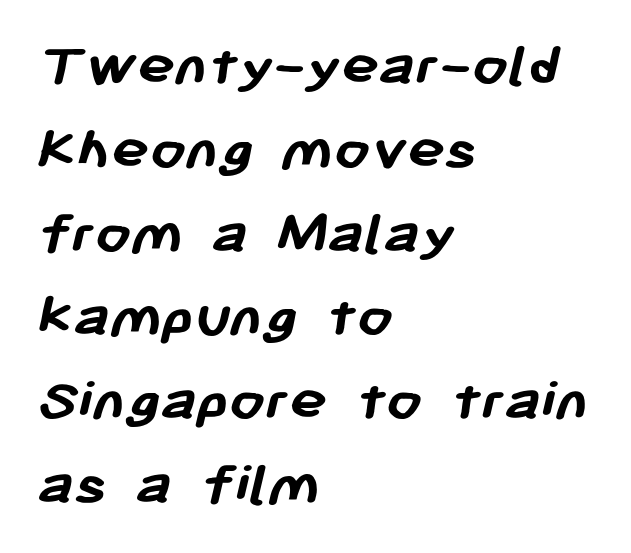
Q: Is the text bold? A: Yes.
Q: Is the typeface a serif or a sans-serif typeface? A: Sans-serif.
Q: Is the text underlined? A: No.
Q: How is the paragraph aligned? A: Left-aligned.
Q: Is the spacing between letters normal or unusually wide? A: Normal.
Q: Is the spacing between lines tight, normal or loose? A: Normal.
Q: Width (condensed, normal, or wide)? A: Normal.
Q: Stroke contrast? A: Low.
Q: x-height? A: Medium.
Q: Monospaced? A: No.
